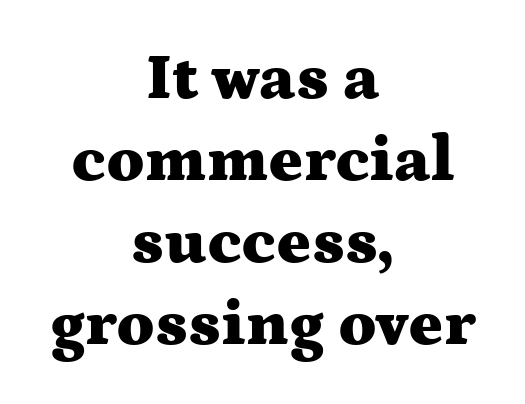
Q: Is the text bold? A: Yes.
Q: Is the text italic (slanted)? A: No, it is upright.
Q: Is the typeface a serif or a sans-serif typeface? A: Serif.
Q: Is the text underlined? A: No.
Q: How is the paragraph aligned? A: Centered.
Q: Is the spacing between letters normal or unusually wide? A: Normal.
Q: Is the spacing between lines tight, normal or loose? A: Normal.
Q: Width (condensed, normal, or wide)? A: Wide.
Q: Stroke contrast? A: Medium.
Q: x-height? A: Medium.
Q: Monospaced? A: No.
